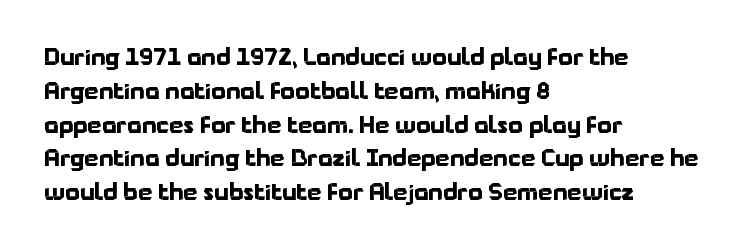
Bold? Absolutely — the strokes are thick and heavy. The setting favours the left margin, as ordinary paragraphs usually do. The font's upright variant was chosen for this text. A bare baseline throughout the passage. Vertical spacing — default.
